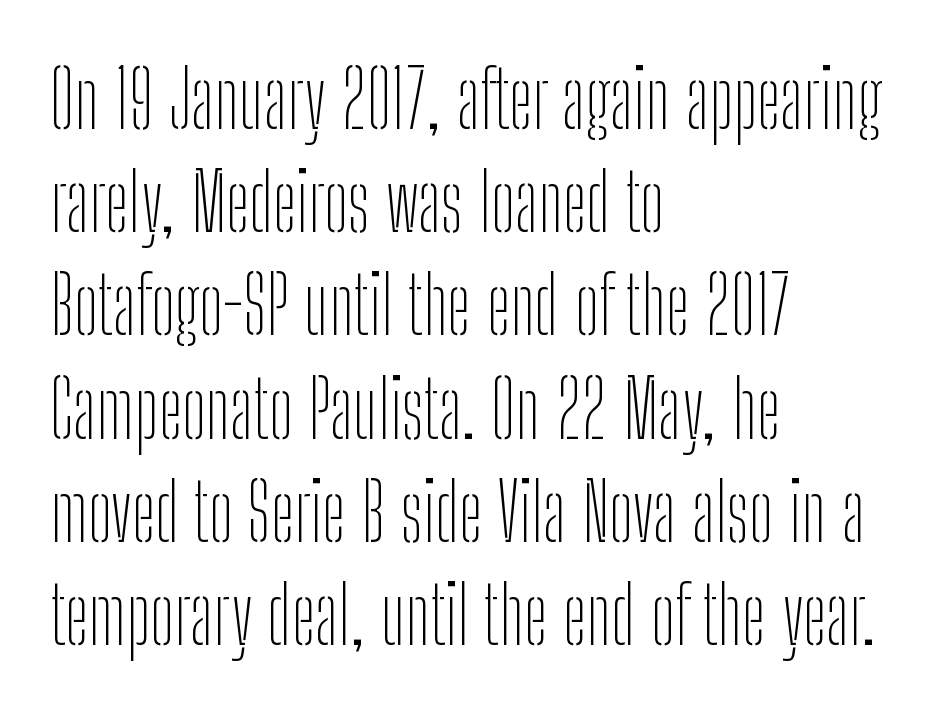
Q: Is the text bold? A: No.
Q: Is the text italic (slanted)? A: No, it is upright.
Q: Is the typeface a serif or a sans-serif typeface? A: Sans-serif.
Q: Is the text underlined? A: No.
Q: How is the paragraph aligned? A: Left-aligned.
Q: Is the spacing between letters normal or unusually wide? A: Normal.
Q: Is the spacing between lines tight, normal or loose? A: Normal.
Q: Width (condensed, normal, or wide)? A: Condensed.
Q: Stroke contrast? A: Low.
Q: x-height? A: Medium.
Q: Monospaced? A: No.
